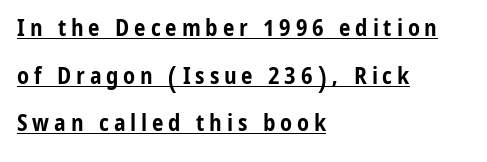
The image shows 23 px bold type, upright; set left-aligned, loose line spacing (2.07x), unusually wide letter spacing (+0.21 em), underlined.
